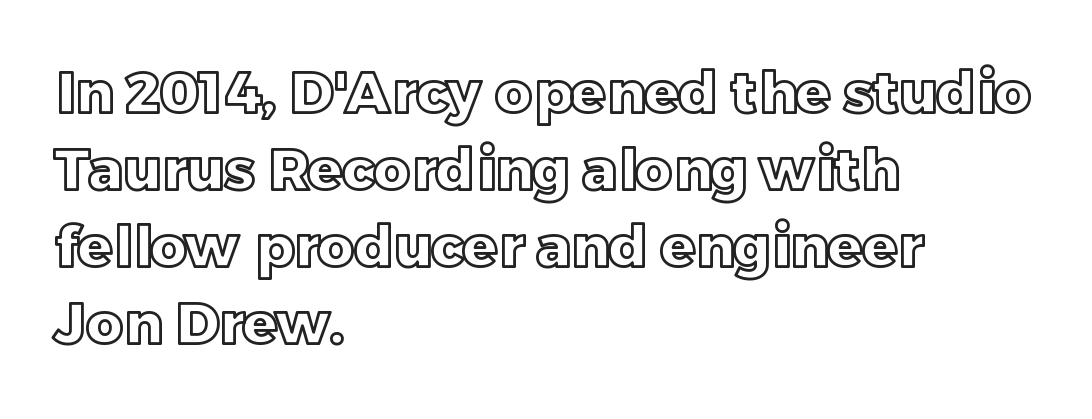
{"italic": "no", "width": "normal", "x_height": "large", "monospaced": "no", "underline": "no", "align": "left", "line_spacing": "normal", "line_spacing_ratio": 1.35, "letter_spacing": "normal", "letter_spacing_em": 0.0, "glyph_px": 57}
